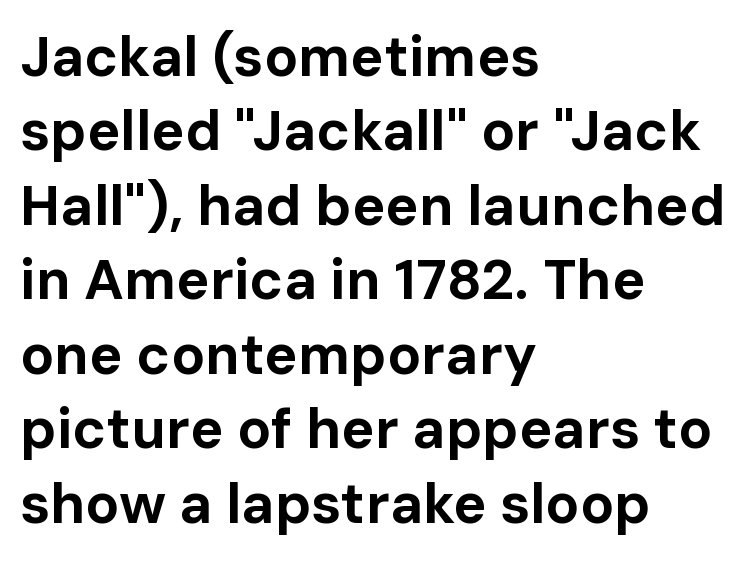
The image shows 56 px bold sans-serif type, upright; set left-aligned, normal line spacing (1.33x), normal letter spacing, not underlined; low stroke contrast and a medium x-height.
